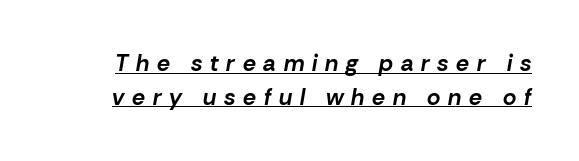
{"italic": "yes", "lean": "right", "slant_degrees": 10, "bold": "yes", "underline": "yes", "line_spacing": "normal", "line_spacing_ratio": 1.46, "letter_spacing": "wide", "letter_spacing_em": 0.34, "glyph_px": 23}
